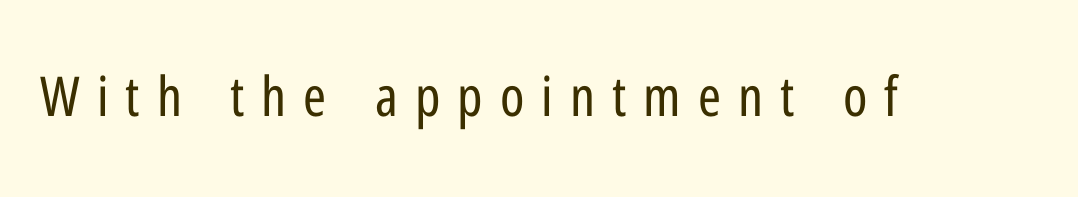
A clean baseline with only descenders dipping below it. Each letter keeps its own natural width here, so spacing adapts to shape. The axis of the letterforms is exactly vertical. No chunkiness to these letters — they're not bold.
